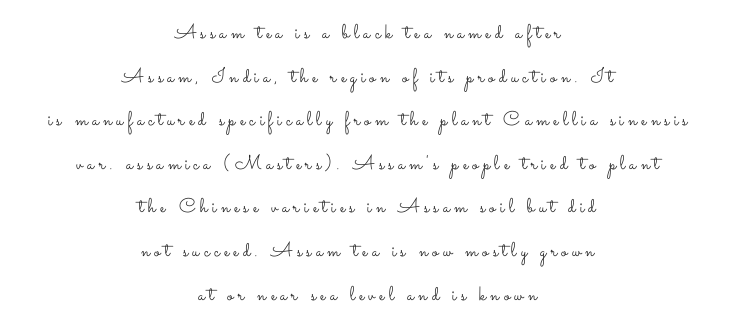
Horizontal alignment here is central, giving a formal, balanced look. Is this a heavy cut? Hardly; it is regular or lighter. There is plenty of visible air inserted between adjacent glyphs.
